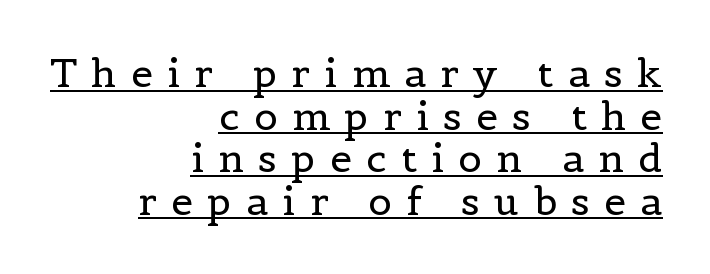
Q: Is the text bold? A: No.
Q: Is the text italic (slanted)? A: No, it is upright.
Q: Is the typeface a serif or a sans-serif typeface? A: Serif.
Q: Is the text underlined? A: Yes.
Q: How is the paragraph aligned? A: Right-aligned.
Q: Is the spacing between letters normal or unusually wide? A: Unusually wide.
Q: Is the spacing between lines tight, normal or loose? A: Tight.
Q: Width (condensed, normal, or wide)? A: Normal.
Q: x-height? A: Medium.
Q: Monospaced? A: No.
